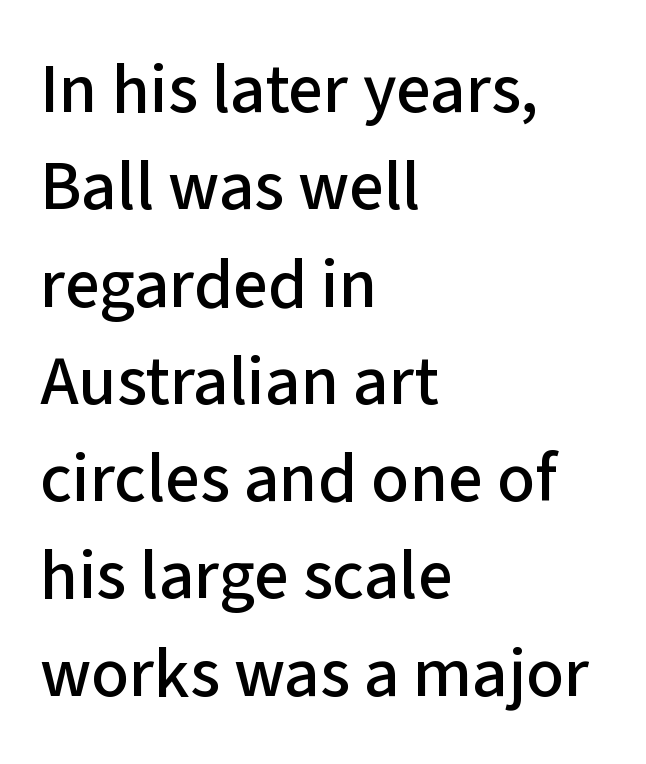
Beneath every word, the page is bare. Each letter keeps its own natural width here, so spacing adapts to shape. This is sans-serif lettering, the kind often seen on screens and signage. Quick note: interline space is typical.
